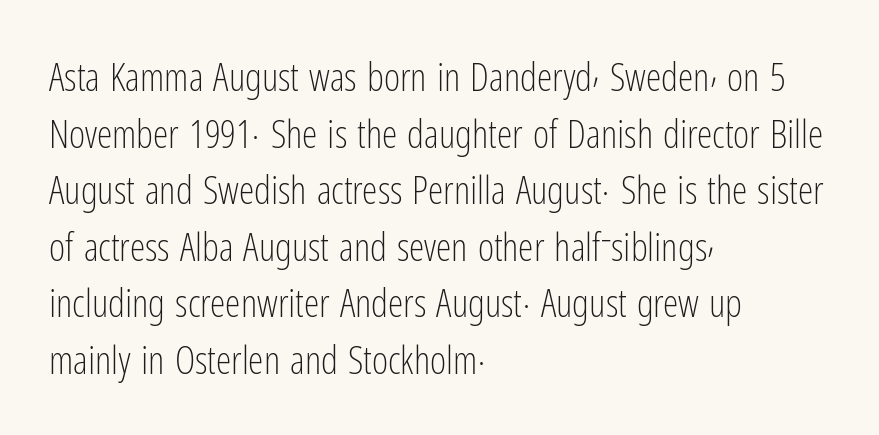
Is this a sans? Yes — the strokes have no serifs. The rendering uses natural spacing where letterforms have individual widths. Compared with typical body copy, the letter spacing here is the same. A student would call this left alignment; a typographer would say flush left, rag right. The rendering uses a moderate line-height, typical for paragraphs. Rendered with straight, roman letterforms.
